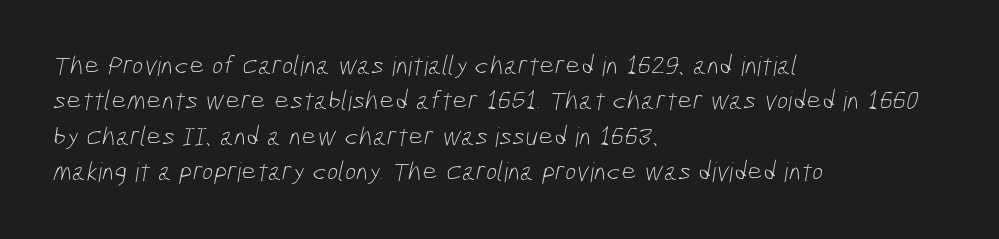
Words float on clear page, feet unadorned. Default kerning and tracking; the words read as compact shapes. Typeset ragged right — the left edge is the straight one. Bold? No — there's no thickening of the strokes. Evenly set lines give the paragraph a standard silhouette.
